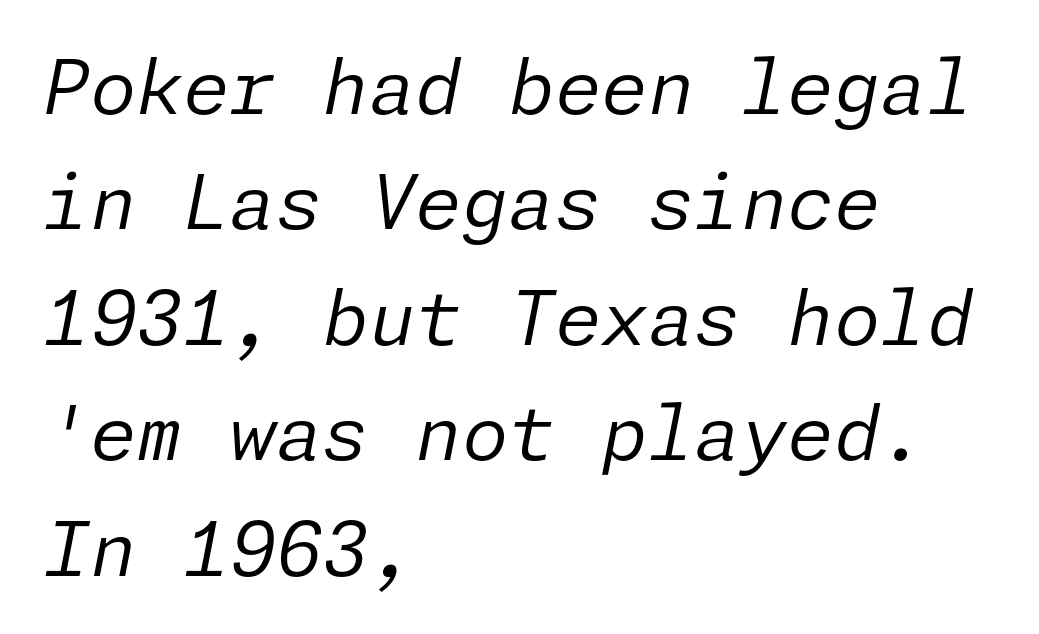
The image shows 75 px regular-weight type, italic (leaning right); set left-aligned, normal line spacing (1.54x), normal letter spacing, not underlined; low stroke contrast and a medium x-height.
